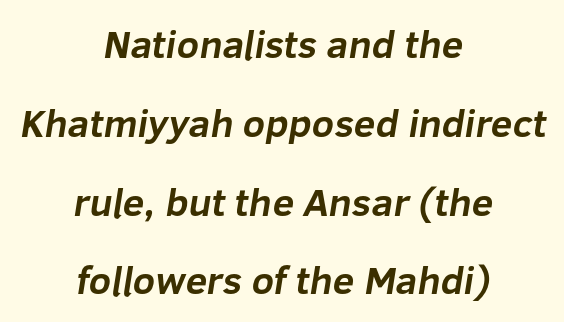
Grotesque or geometric, the face here clearly has no serifs. Proportional: the letters do not fall into vertical columns. The strip under each line holds only bare page. Look at the tracking — it's just the regular setting, nothing added. Is there much room between lines? Yes — plenty of vertical air separates them.
